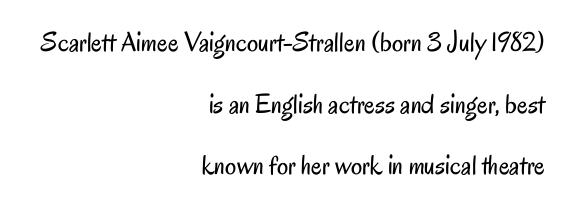
{"serif": "no", "italic": "no", "bold": "no", "weight": "regular", "width": "condensed", "stroke_contrast": "low", "x_height": "small", "monospaced": "no", "underline": "no", "align": "right", "line_spacing": "loose", "line_spacing_ratio": 2.2, "letter_spacing": "normal", "letter_spacing_em": 0.0, "glyph_px": 28}
